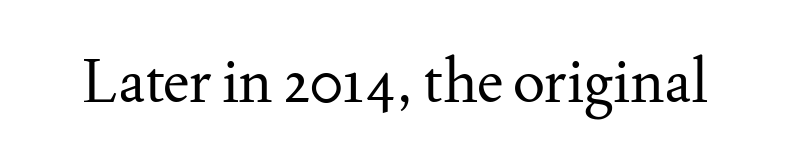
Q: Is the text bold? A: No.
Q: Is the text italic (slanted)? A: No, it is upright.
Q: Is the typeface a serif or a sans-serif typeface? A: Serif.
Q: Is the text underlined? A: No.
Q: Is the spacing between letters normal or unusually wide? A: Normal.
Q: Width (condensed, normal, or wide)? A: Normal.
Q: Stroke contrast? A: Medium.
Q: x-height? A: Small.
Q: Monospaced? A: No.
